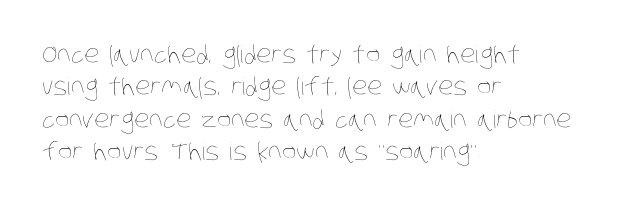
Just letters on the line, the space beneath them empty. Leading matches the norm, producing a regular column. Glyph-to-glyph distance matches everyday printed text. Left-aligned paragraph, ragged on the right. The cut favours lightness, reaching ordinary text weight at its darkest.
